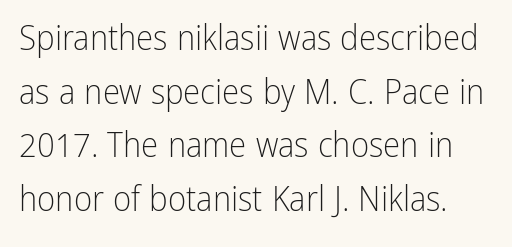
The image shows 35 px light, condensed sans-serif type, upright; set normal line spacing (1.53x), normal letter spacing, not underlined; low stroke contrast and a medium x-height.
